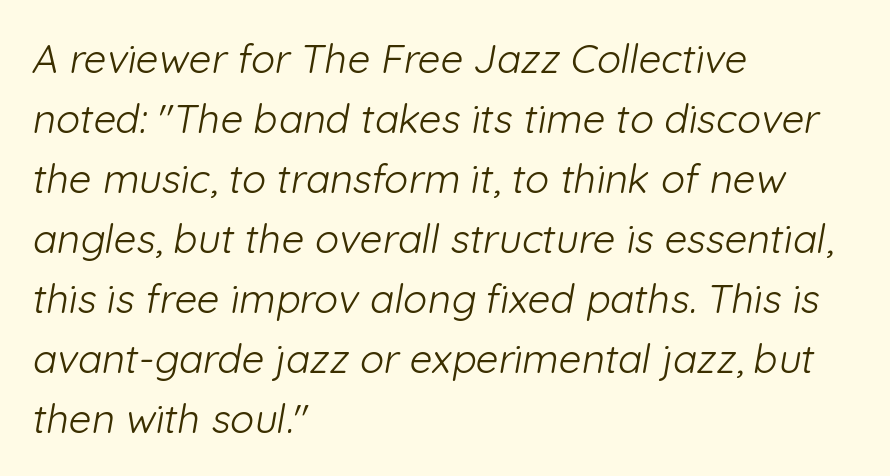
Q: Is the text bold? A: No.
Q: Is the typeface a serif or a sans-serif typeface? A: Sans-serif.
Q: Is the text underlined? A: No.
Q: How is the paragraph aligned? A: Left-aligned.
Q: Is the spacing between letters normal or unusually wide? A: Normal.
Q: Is the spacing between lines tight, normal or loose? A: Normal.
Q: Width (condensed, normal, or wide)? A: Normal.
Q: Stroke contrast? A: Low.
Q: x-height? A: Medium.
Q: Monospaced? A: No.
